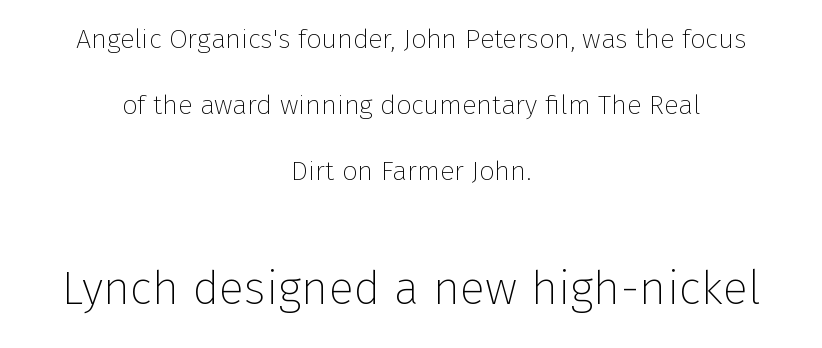
{"serif": "no", "italic": "no", "bold": "no", "weight": "thin", "width": "normal", "stroke_contrast": "low", "x_height": "medium", "monospaced": "no", "underline": "no", "align": "center", "line_spacing": "loose", "line_spacing_ratio": 2.44, "letter_spacing": "normal", "letter_spacing_em": 0.0, "larger_block": "second", "size_ratio": 1.74, "glyph_px": 47}
